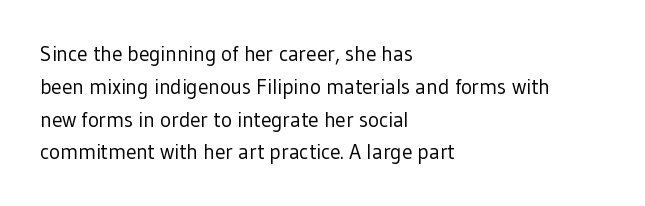
Upright lettering throughout. The rows are spaced the way most documents space them. These lines stack with their left ends in a neat column. The space beneath each line is pristine and unruled. This sample uses plain, unmodified letter spacing. Stem width sits at or under what a default text font uses.
